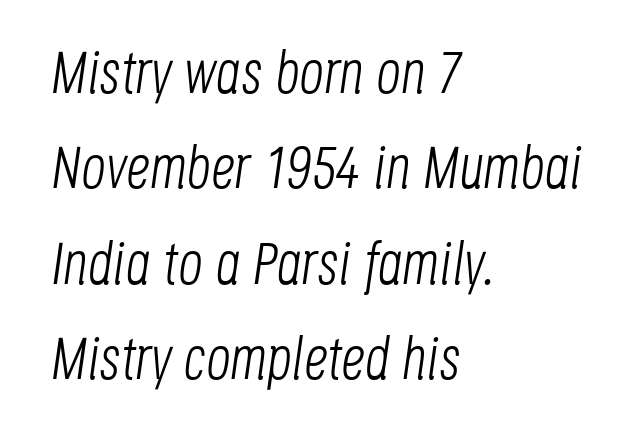
The image shows 60 px light, condensed type, italic (leaning right); set left-aligned, normal line spacing (1.59x), normal letter spacing, not underlined; low stroke contrast and a large x-height.
